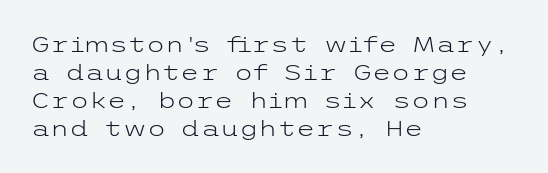
{"italic": "no", "bold": "no", "underline": "no", "align": "left", "line_spacing": "normal", "line_spacing_ratio": 1.28, "letter_spacing": "normal", "letter_spacing_em": 0.0, "glyph_px": 22}
